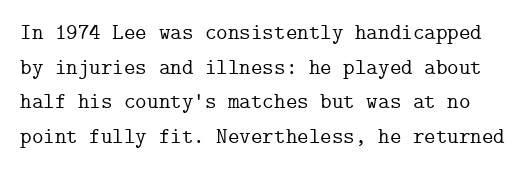
The image shows 22 px text type, upright; set normal line spacing (1.57x), normal letter spacing, not underlined.
